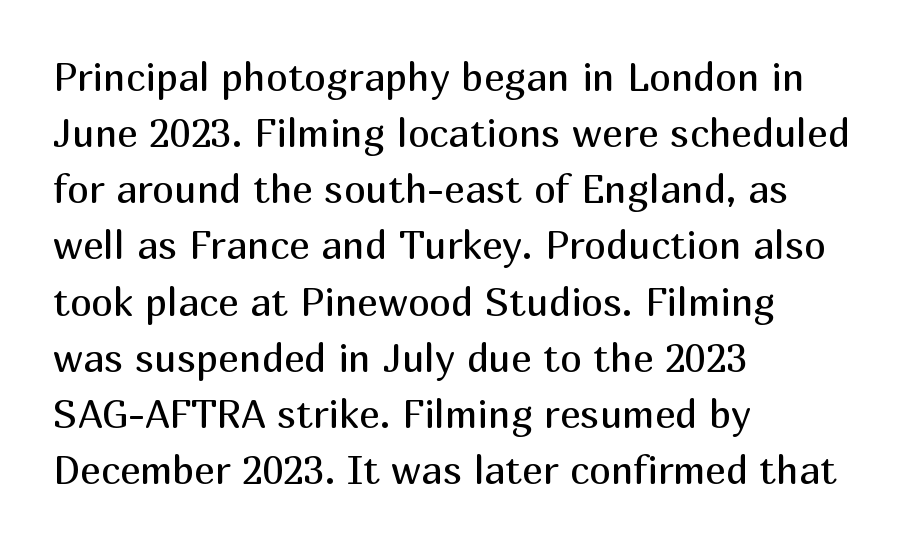
Q: Is the text bold? A: No.
Q: Is the text italic (slanted)? A: No, it is upright.
Q: Is the typeface a serif or a sans-serif typeface? A: Sans-serif.
Q: Is the text underlined? A: No.
Q: How is the paragraph aligned? A: Left-aligned.
Q: Is the spacing between letters normal or unusually wide? A: Normal.
Q: Is the spacing between lines tight, normal or loose? A: Normal.
Q: Width (condensed, normal, or wide)? A: Normal.
Q: Stroke contrast? A: Medium.
Q: x-height? A: Medium.
Q: Monospaced? A: No.
